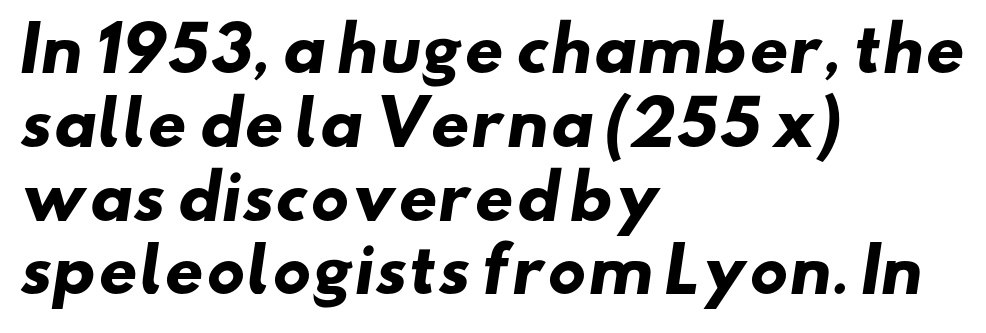
{"serif": "no", "bold": "yes", "weight": "heavy", "width": "wide", "stroke_contrast": "low", "x_height": "small", "monospaced": "no", "underline": "no", "align": "left", "line_spacing_ratio": 1.21, "letter_spacing": "normal", "letter_spacing_em": 0.0, "glyph_px": 61}
